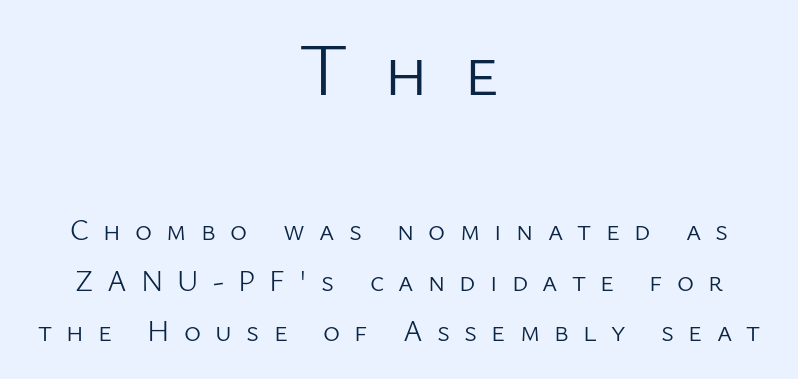
The image shows 73 px light sans-serif type, upright; set centered, line spacing 1.74x, unusually wide letter spacing (+0.49 em), not underlined; the first (top) block is 2.52x larger; low stroke contrast and a medium x-height.
